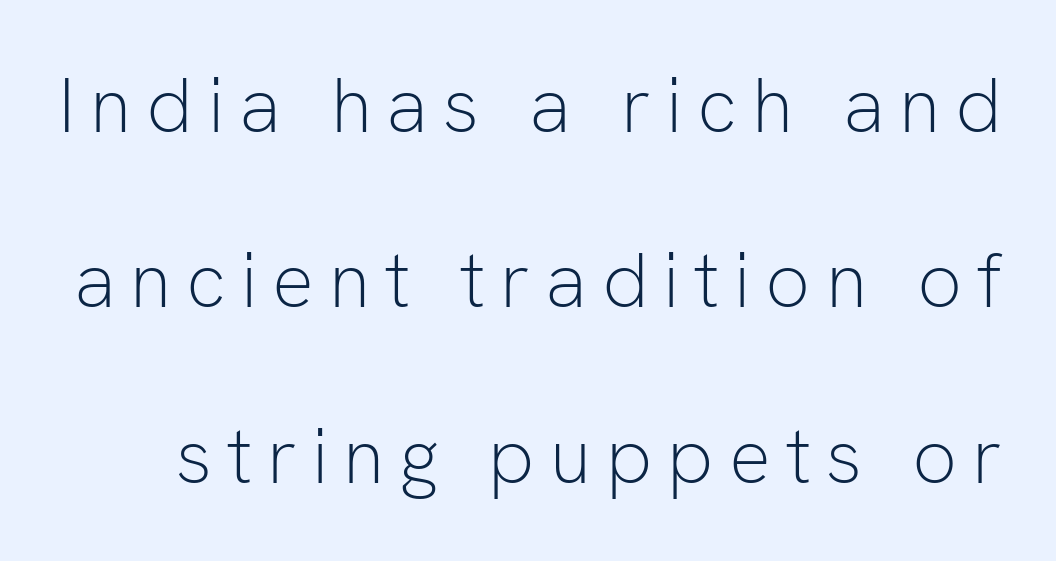
{"serif": "no", "italic": "no", "bold": "no", "weight": "light", "width": "normal", "stroke_contrast": "low", "x_height": "medium", "monospaced": "no", "underline": "no", "line_spacing": "loose", "line_spacing_ratio": 2.25, "glyph_px": 78}
